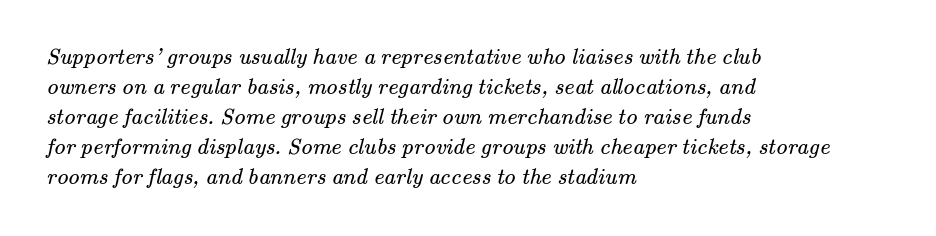
Q: Is the text bold? A: No.
Q: Is the text underlined? A: No.
Q: How is the paragraph aligned? A: Left-aligned.
Q: Is the spacing between letters normal or unusually wide? A: Normal.
Q: Is the spacing between lines tight, normal or loose? A: Normal.
